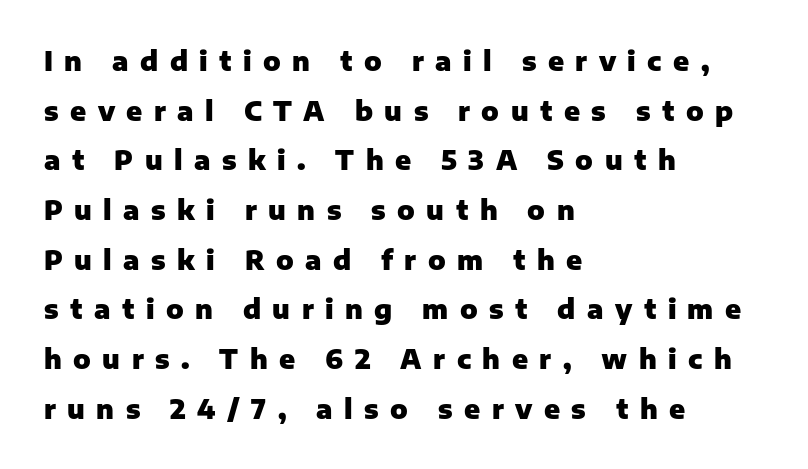
Q: Is the text bold? A: Yes.
Q: Is the text italic (slanted)? A: No, it is upright.
Q: Is the text underlined? A: No.
Q: How is the paragraph aligned? A: Left-aligned.
Q: Is the spacing between letters normal or unusually wide? A: Unusually wide.
Q: Is the spacing between lines tight, normal or loose? A: Loose.
